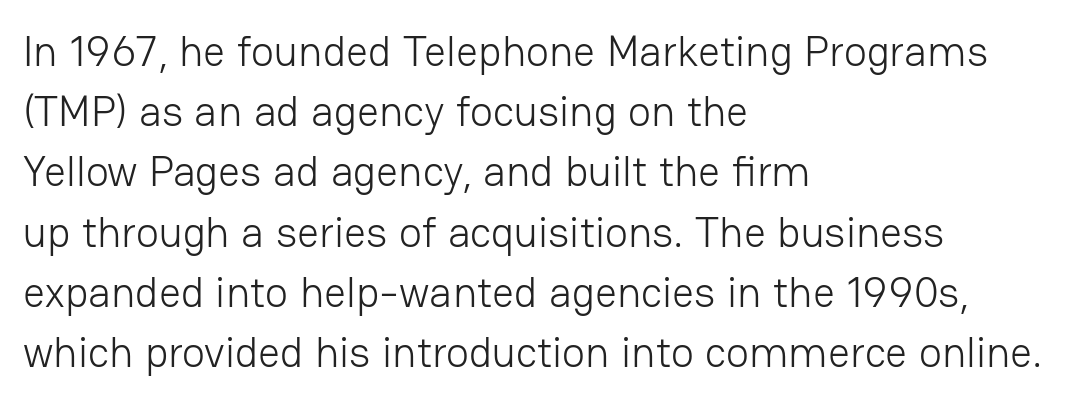
{"serif": "no", "italic": "no", "bold": "no", "weight": "light", "width": "normal", "stroke_contrast": "low", "x_height": "medium", "monospaced": "no", "underline": "no", "align": "left", "line_spacing": "normal", "line_spacing_ratio": 1.4, "letter_spacing": "normal", "letter_spacing_em": 0.0, "glyph_px": 43}
